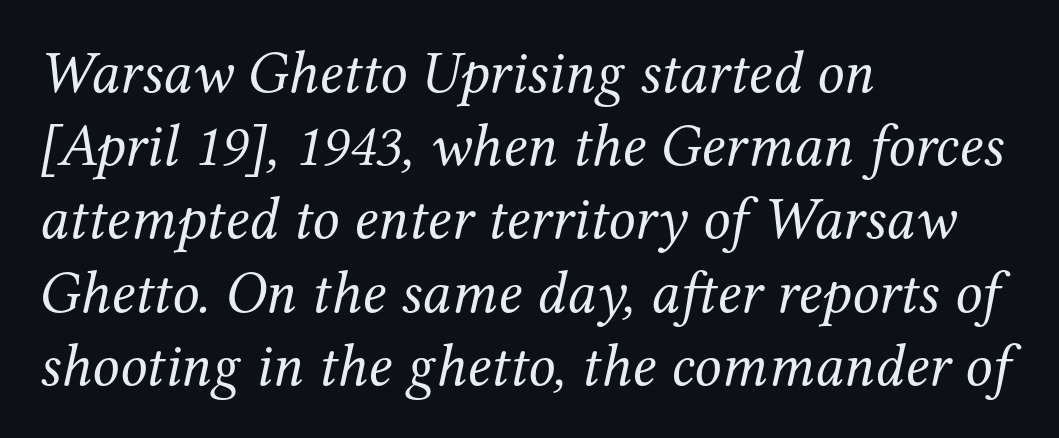
The image shows 60 px regular-weight serif type, italic (leaning right); set left-aligned, line spacing 1.22x, normal letter spacing, not underlined; medium stroke contrast and a medium x-height.
